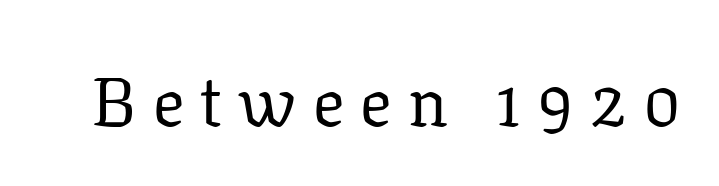
Q: Is the text bold? A: No.
Q: Is the text italic (slanted)? A: No, it is upright.
Q: Is the typeface a serif or a sans-serif typeface? A: Serif.
Q: Is the text underlined? A: No.
Q: Is the spacing between letters normal or unusually wide? A: Unusually wide.
Q: Width (condensed, normal, or wide)? A: Normal.
Q: Stroke contrast? A: Low.
Q: x-height? A: Medium.
Q: Monospaced? A: No.
